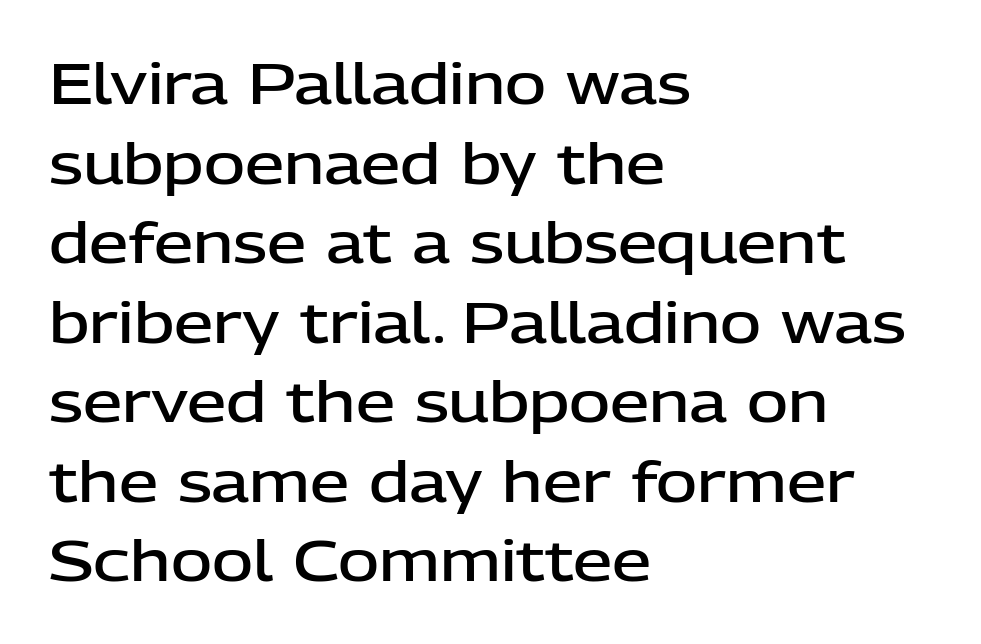
The image shows 56 px semibold sans-serif type, upright; set left-aligned, normal line spacing (1.42x), normal letter spacing, not underlined; low stroke contrast and a medium x-height.
